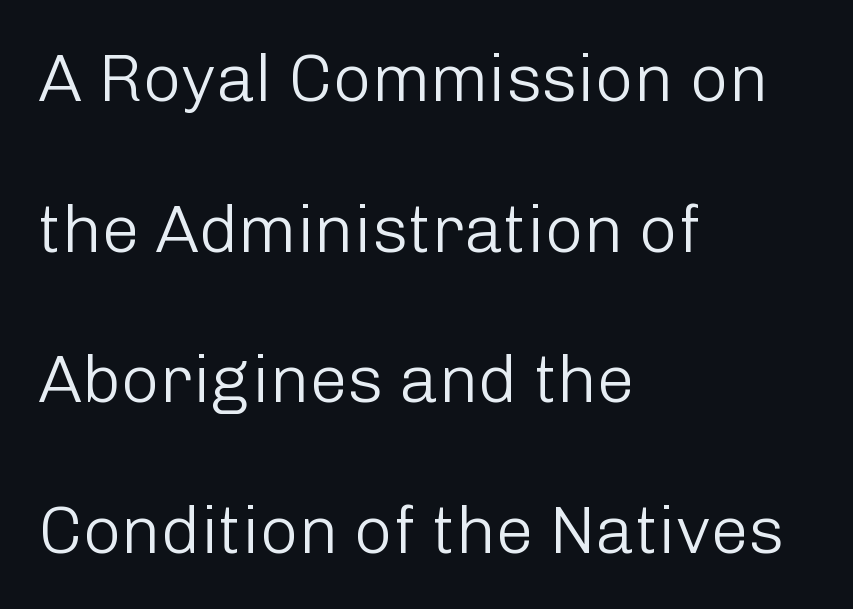
The image shows 67 px light sans-serif type, upright; set left-aligned, loose line spacing (2.25x), normal letter spacing, not underlined; low stroke contrast and a medium x-height.
